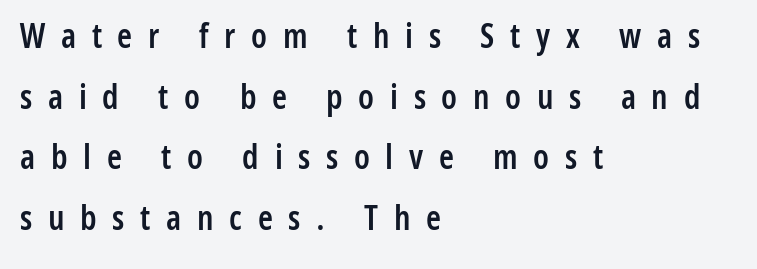
{"serif": "no", "italic": "no", "bold": "semi", "weight": "semibold", "width": "condensed", "stroke_contrast": "low", "x_height": "medium", "monospaced": "no", "underline": "no", "align": "left", "line_spacing_ratio": 1.78, "letter_spacing": "wide", "letter_spacing_em": 0.46, "glyph_px": 34}
